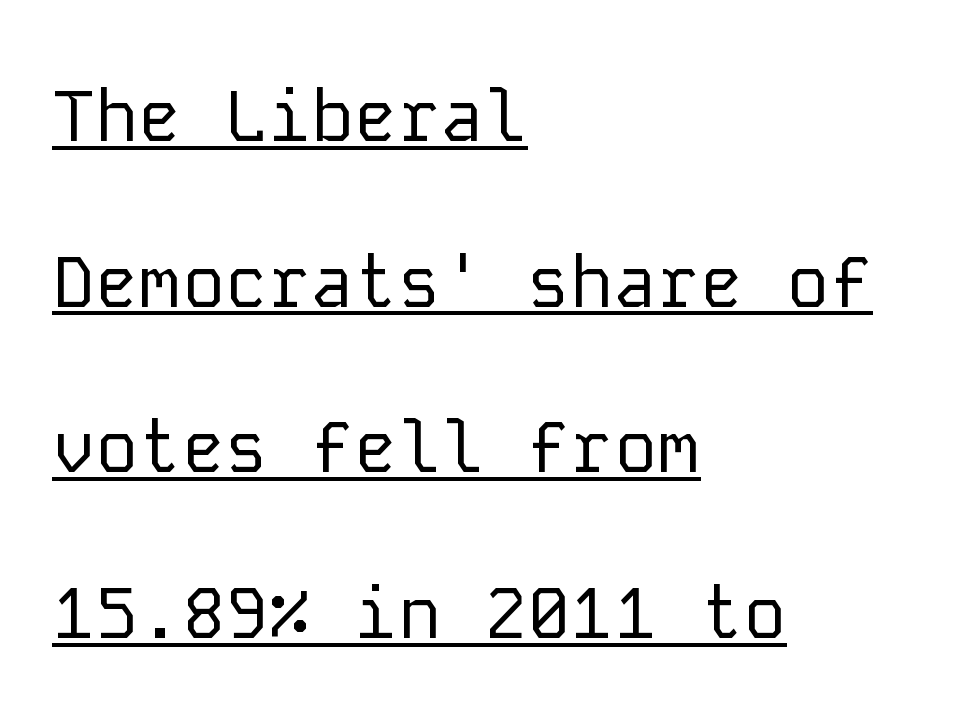
{"serif": "no", "italic": "no", "bold": "no", "weight": "regular", "width": "normal", "stroke_contrast": "low", "x_height": "medium", "monospaced": "yes", "underline": "yes", "align": "left", "line_spacing": "loose", "line_spacing_ratio": 2.3, "letter_spacing": "normal", "letter_spacing_em": 0.0, "glyph_px": 72}
